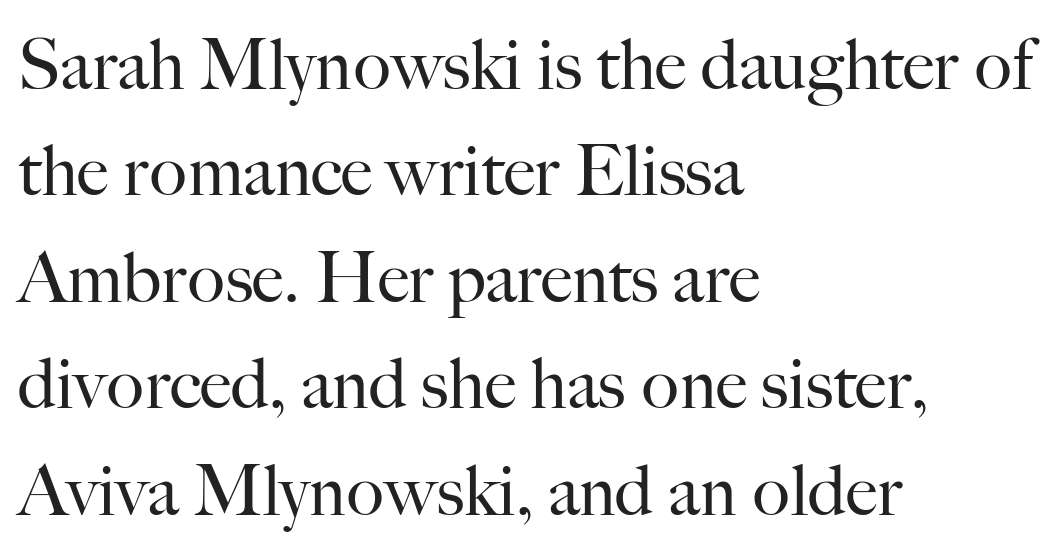
The image shows 70 px regular-weight serif type, upright; set left-aligned, normal line spacing (1.52x), normal letter spacing, not underlined; high stroke contrast and a small x-height.
